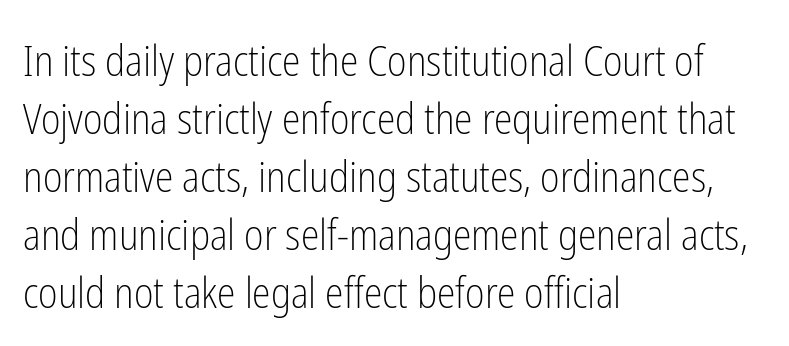
The image shows 42 px light, condensed sans-serif type, upright; set left-aligned, normal line spacing (1.38x), normal letter spacing, not underlined; low stroke contrast and a medium x-height.
